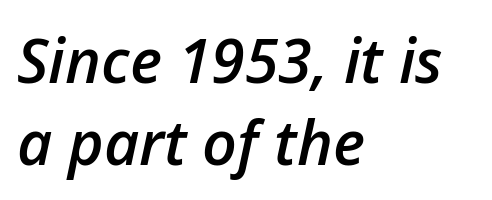
{"italic": "yes", "lean": "right", "slant_degrees": 12, "bold": "semi", "weight": "semibold", "width": "normal", "stroke_contrast": "low", "x_height": "medium", "monospaced": "no", "underline": "no", "align": "left", "line_spacing": "normal", "line_spacing_ratio": 1.34, "letter_spacing": "normal", "letter_spacing_em": 0.0, "glyph_px": 61}
